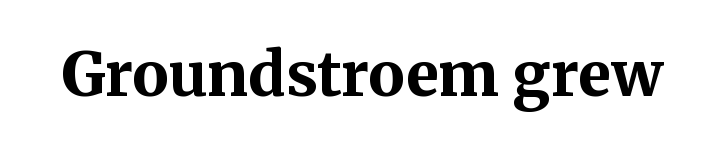
This rendering features lettering with no underline. The rendering uses a bold face; every stroke is thick and dark. This is serif lettering, the kind often seen in printed books. The tracking reads as untouched default to a designer's eye. Nope, not italic — everything's standing straight. Varying glyph widths throughout — classic text-font behaviour.
